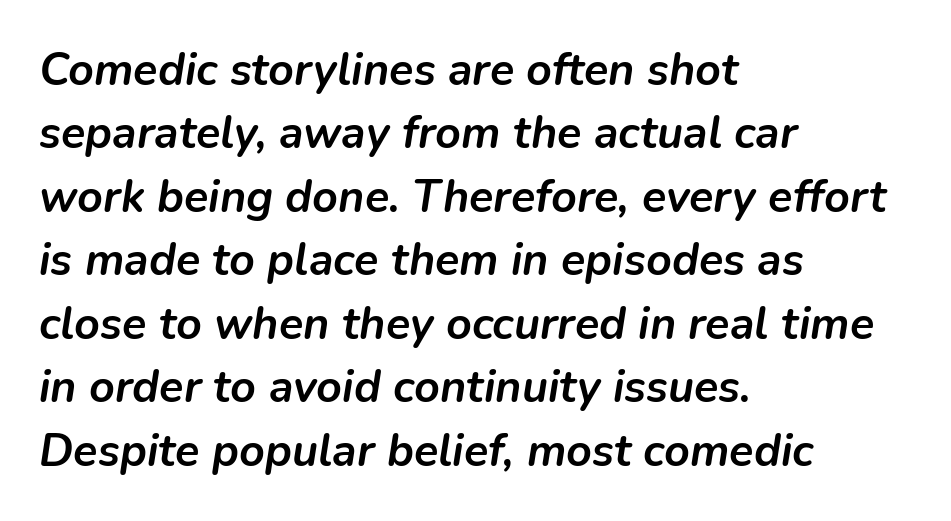
Q: Is the text bold? A: Yes.
Q: Is the text italic (slanted)? A: Yes, it leans right by about 9 degrees.
Q: Is the text underlined? A: No.
Q: How is the paragraph aligned? A: Left-aligned.
Q: Is the spacing between letters normal or unusually wide? A: Normal.
Q: Is the spacing between lines tight, normal or loose? A: Normal.
Q: Width (condensed, normal, or wide)? A: Normal.
Q: Stroke contrast? A: Low.
Q: x-height? A: Medium.
Q: Monospaced? A: No.
